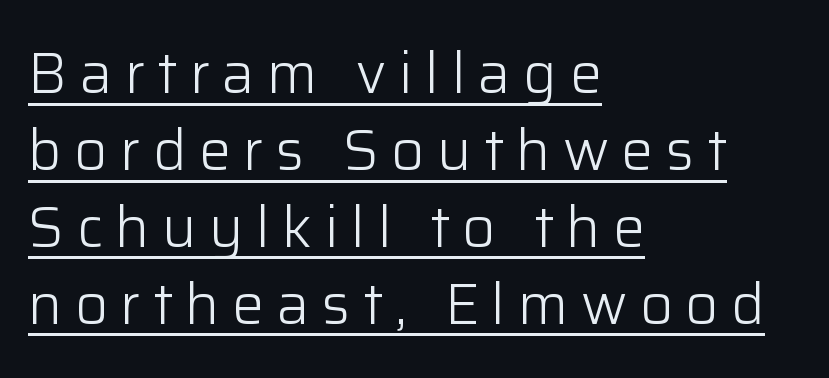
The image shows 57 px light sans-serif type, upright; set left-aligned, normal line spacing (1.35x), unusually wide letter spacing (+0.22 em), underlined; low stroke contrast and a medium x-height.
